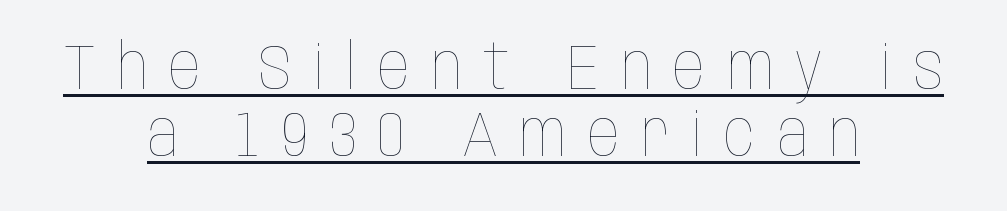
The image shows 63 px thin, condensed type, upright; set centered, tight line spacing (1.07x), unusually wide letter spacing (+0.34 em), underlined; low stroke contrast and a large x-height.
